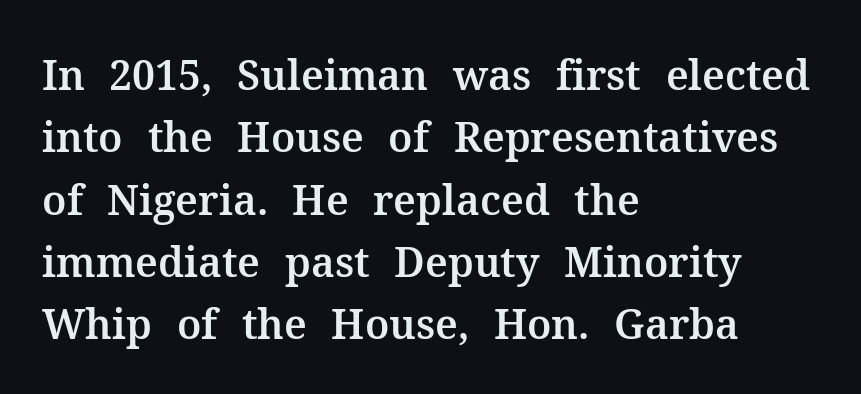
Q: Is the text italic (slanted)? A: No, it is upright.
Q: Is the typeface a serif or a sans-serif typeface? A: Serif.
Q: Is the text underlined? A: No.
Q: How is the paragraph aligned? A: Left-aligned.
Q: Is the spacing between letters normal or unusually wide? A: Normal.
Q: Is the spacing between lines tight, normal or loose? A: Normal.
Q: Width (condensed, normal, or wide)? A: Normal.
Q: Stroke contrast? A: Medium.
Q: x-height? A: Medium.
Q: Monospaced? A: No.
